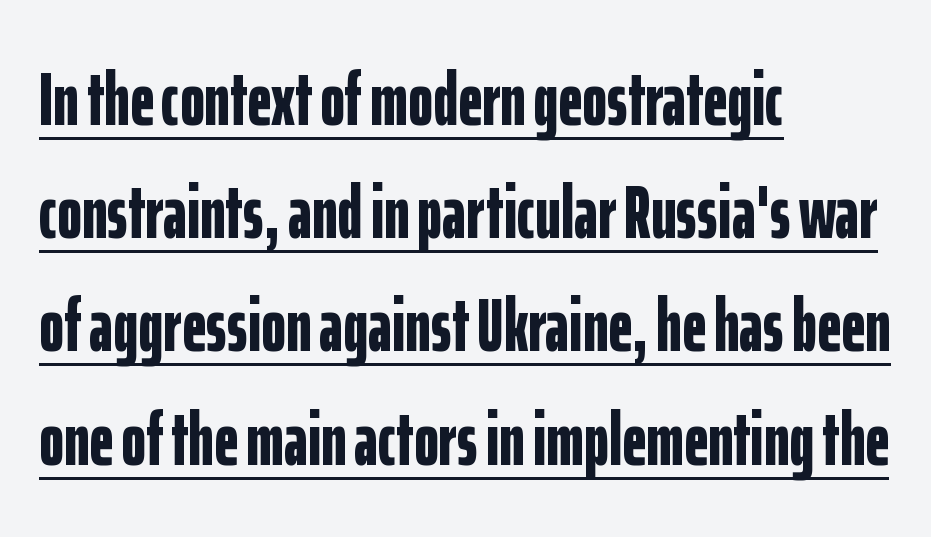
{"serif": "no", "italic": "no", "bold": "yes", "weight": "bold", "width": "condensed", "stroke_contrast": "low", "x_height": "medium", "monospaced": "no", "underline": "yes", "align": "left", "line_spacing": "normal", "line_spacing_ratio": 1.51, "letter_spacing": "normal", "letter_spacing_em": 0.0, "glyph_px": 75}
